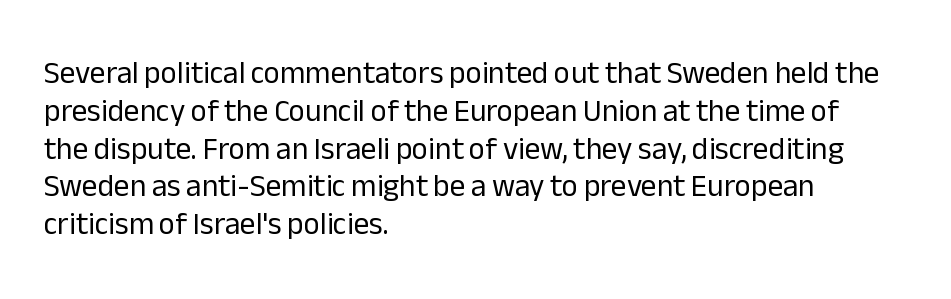
The image shows 31 px regular-weight sans-serif type, upright; set left-aligned, line spacing 1.22x, normal letter spacing, not underlined; low stroke contrast and a medium x-height.
